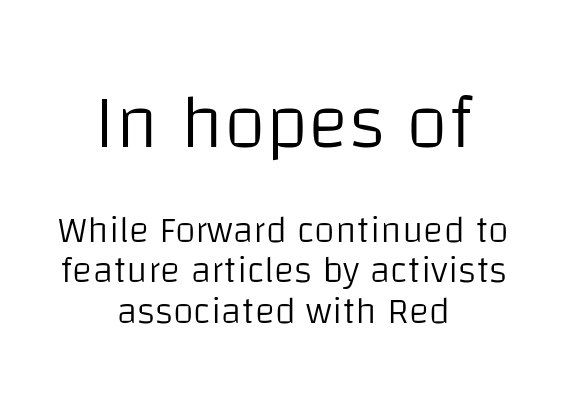
Proportional: the letters do not fall into vertical columns. The designer dialed line spacing down below the default. The gaps between neighbouring characters are ordinary and unremarkable. A student would call this center alignment; a typographer would say set centered. Tall strokes in this sample are plumb rather than angled.
